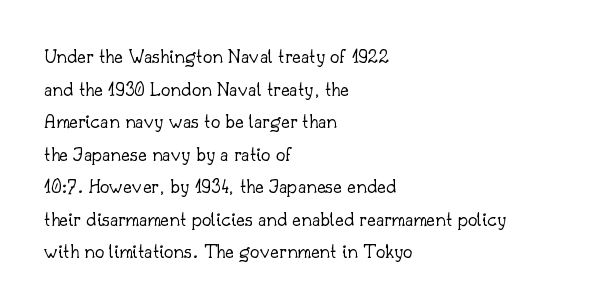
Q: Is the text bold? A: No.
Q: Is the text italic (slanted)? A: No, it is upright.
Q: Is the text underlined? A: No.
Q: How is the paragraph aligned? A: Left-aligned.
Q: Is the spacing between letters normal or unusually wide? A: Normal.
Q: Is the spacing between lines tight, normal or loose? A: Normal.
